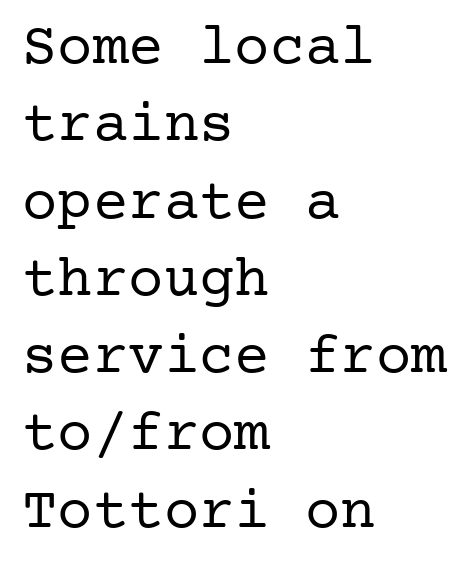
Q: Is the text bold? A: No.
Q: Is the text italic (slanted)? A: No, it is upright.
Q: Is the typeface a serif or a sans-serif typeface? A: Serif.
Q: Is the text underlined? A: No.
Q: How is the paragraph aligned? A: Left-aligned.
Q: Is the spacing between letters normal or unusually wide? A: Normal.
Q: Is the spacing between lines tight, normal or loose? A: Normal.
Q: Width (condensed, normal, or wide)? A: Normal.
Q: Stroke contrast? A: Low.
Q: x-height? A: Medium.
